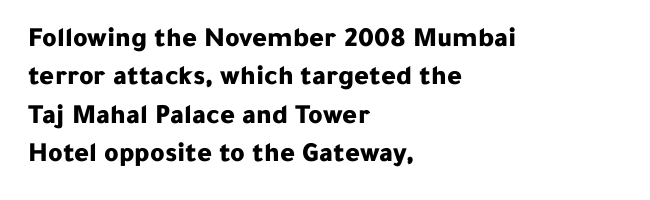
{"serif": "no", "italic": "no", "bold": "yes", "weight": "bold", "width": "normal", "stroke_contrast": "low", "x_height": "medium", "monospaced": "no", "underline": "no", "align": "left", "line_spacing": "normal", "line_spacing_ratio": 1.37, "letter_spacing": "normal", "letter_spacing_em": 0.0, "glyph_px": 28}
